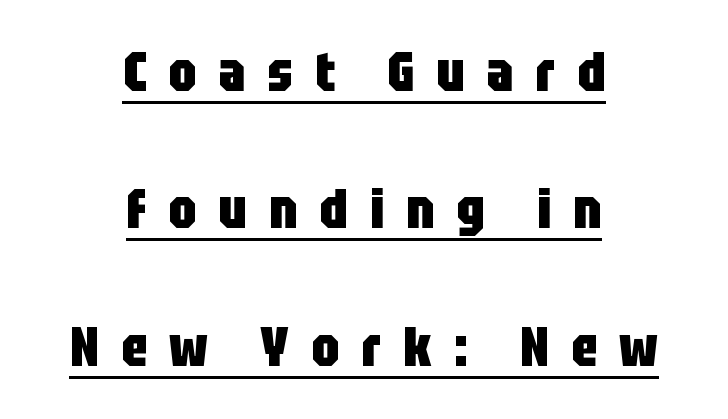
These lines are rendered in a variable-pitch font. The typesetter chose a symmetrical, centered arrangement here. Compared with typical body copy, the letter spacing here is much looser. The passage shown is typeset with a sans-serif family.
